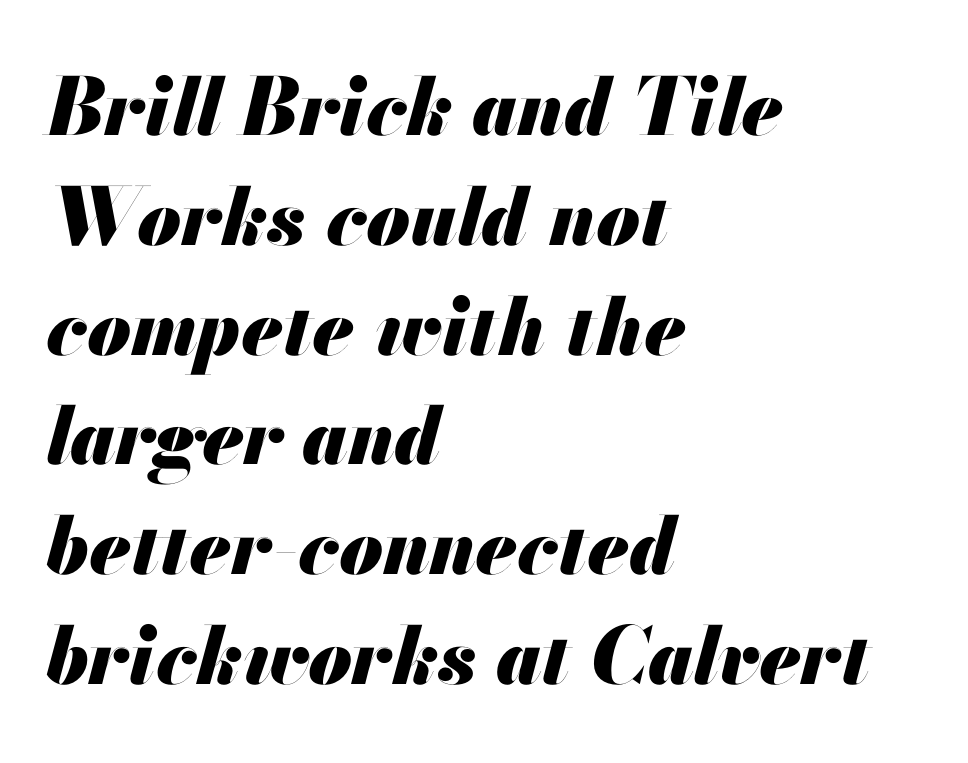
{"italic": "yes", "lean": "right", "slant_degrees": 13, "bold": "yes", "weight": "heavy", "width": "normal", "stroke_contrast": "medium", "x_height": "small", "monospaced": "no", "underline": "no", "align": "left", "line_spacing": "normal", "line_spacing_ratio": 1.39, "letter_spacing": "normal", "letter_spacing_em": 0.0, "glyph_px": 79}
